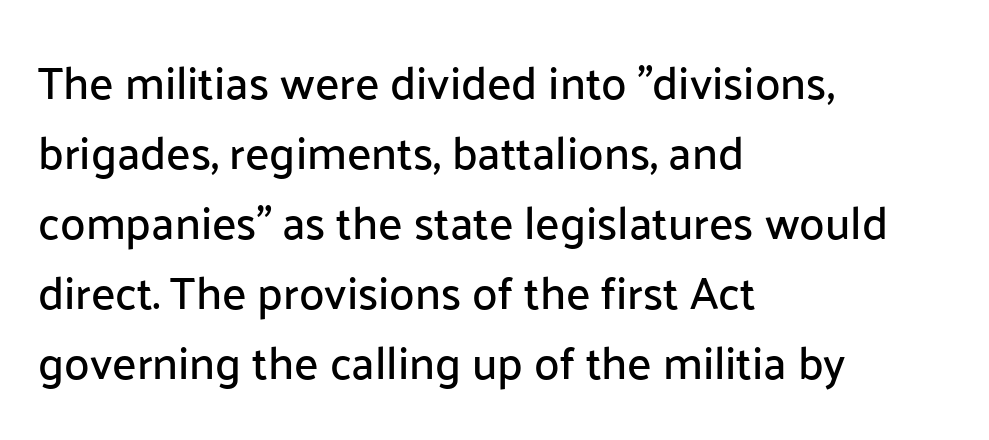
Students, observe: this is what conventionally led text looks like. Proportional: the letters do not fall into vertical columns. Plain, unruled lines of type. A classic flush-left, rag-right setting is used for this passage. The face used here is a sans, in the tradition of grotesques and geometrics.
